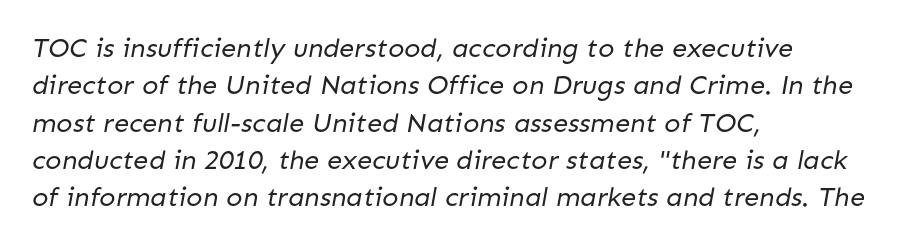
Q: Is the text bold? A: No.
Q: Is the text underlined? A: No.
Q: How is the paragraph aligned? A: Left-aligned.
Q: Is the spacing between letters normal or unusually wide? A: Normal.
Q: Is the spacing between lines tight, normal or loose? A: Normal.
